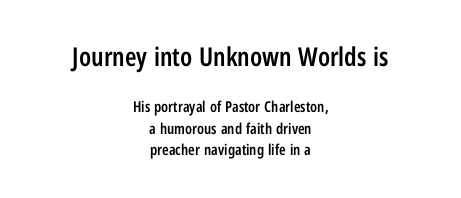
The image shows 26 px text type, upright; set centered, normal line spacing (1.41x), normal letter spacing, not underlined; the first (top) block is 1.73x larger.
